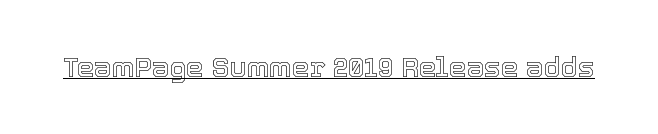
The image shows 28 px text type, upright; set normal letter spacing, underlined; a medium x-height.
